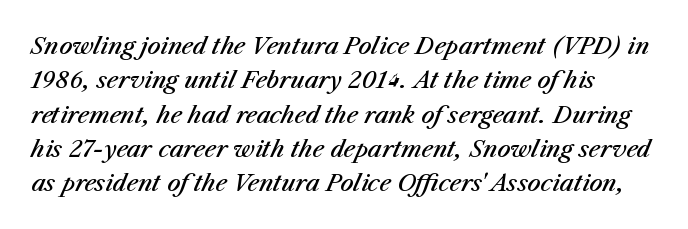
The image shows 23 px text type, italic (leaning right); set normal line spacing (1.49x), normal letter spacing, not underlined.
